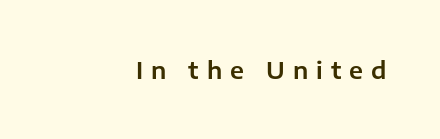
The image shows 24 px text type, upright; set unusually wide letter spacing (+0.33 em), not underlined.
